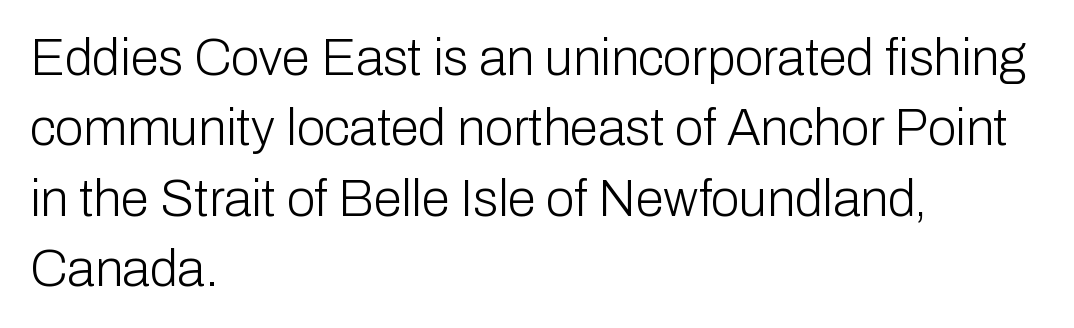
{"serif": "no", "italic": "no", "bold": "no", "weight": "light", "width": "normal", "stroke_contrast": "low", "x_height": "medium", "monospaced": "no", "underline": "no", "align": "left", "line_spacing": "normal", "line_spacing_ratio": 1.38, "letter_spacing": "normal", "letter_spacing_em": 0.0, "glyph_px": 51}
